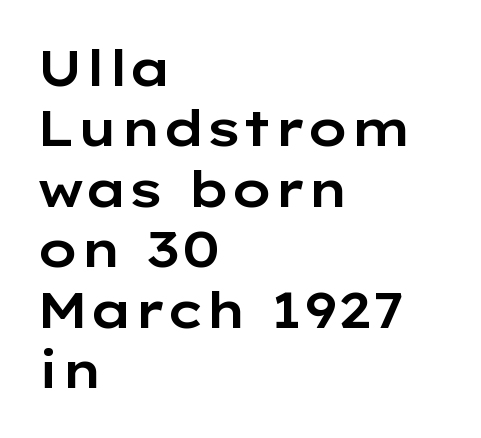
The image shows 50 px wide sans-serif type, upright; set left-aligned, line spacing 1.21x, normal letter spacing, not underlined; low stroke contrast and a medium x-height.
